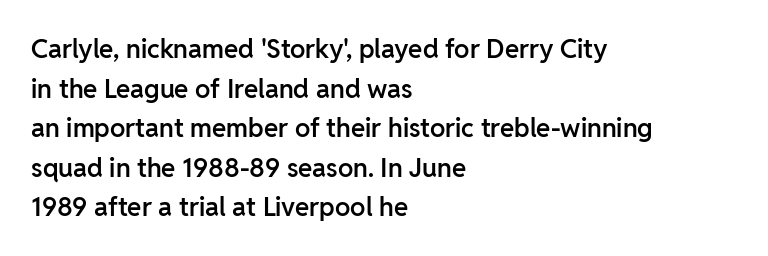
If you measured baseline to baseline, you'd find a middling distance. The typesetting leans somewhat heavy: a semibold. Which margin do the lines hug? The left one — the right edge is uneven. The font's upright variant was chosen for this text.
